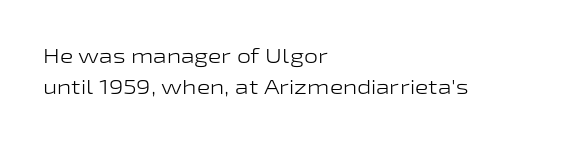
Q: Is the text bold? A: No.
Q: Is the text italic (slanted)? A: No, it is upright.
Q: Is the text underlined? A: No.
Q: How is the paragraph aligned? A: Left-aligned.
Q: Is the spacing between letters normal or unusually wide? A: Normal.
Q: Is the spacing between lines tight, normal or loose? A: Normal.
